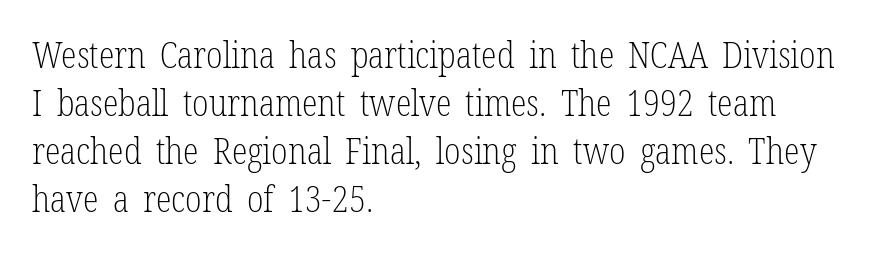
The image shows 36 px light, condensed serif type, upright; set left-aligned, normal line spacing (1.33x), normal letter spacing, not underlined; low stroke contrast and a medium x-height.
